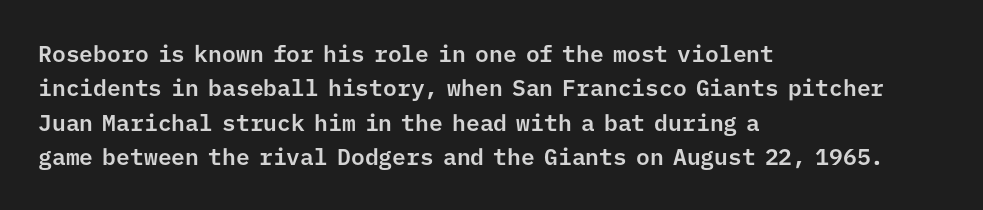
The image shows 23 px text type, upright; set left-aligned, normal line spacing (1.49x), normal letter spacing, not underlined.
